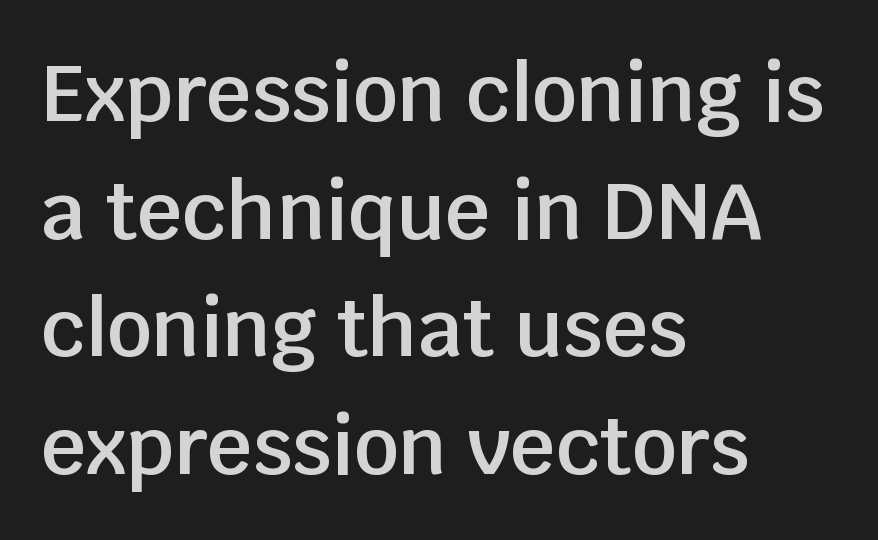
Q: Is the text bold? A: Semi-bold.
Q: Is the text italic (slanted)? A: No, it is upright.
Q: Is the typeface a serif or a sans-serif typeface? A: Sans-serif.
Q: Is the text underlined? A: No.
Q: How is the paragraph aligned? A: Left-aligned.
Q: Is the spacing between letters normal or unusually wide? A: Normal.
Q: Is the spacing between lines tight, normal or loose? A: Normal.
Q: Width (condensed, normal, or wide)? A: Normal.
Q: Stroke contrast? A: Low.
Q: x-height? A: Large.
Q: Monospaced? A: No.
